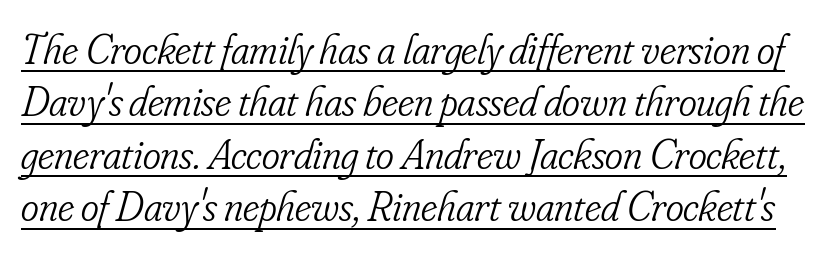
Q: Is the text bold? A: No.
Q: Is the text italic (slanted)? A: Yes, it leans right by about 16 degrees.
Q: Is the typeface a serif or a sans-serif typeface? A: Serif.
Q: Is the text underlined? A: Yes.
Q: Is the spacing between letters normal or unusually wide? A: Normal.
Q: Width (condensed, normal, or wide)? A: Condensed.
Q: Stroke contrast? A: Low.
Q: x-height? A: Small.
Q: Monospaced? A: No.
